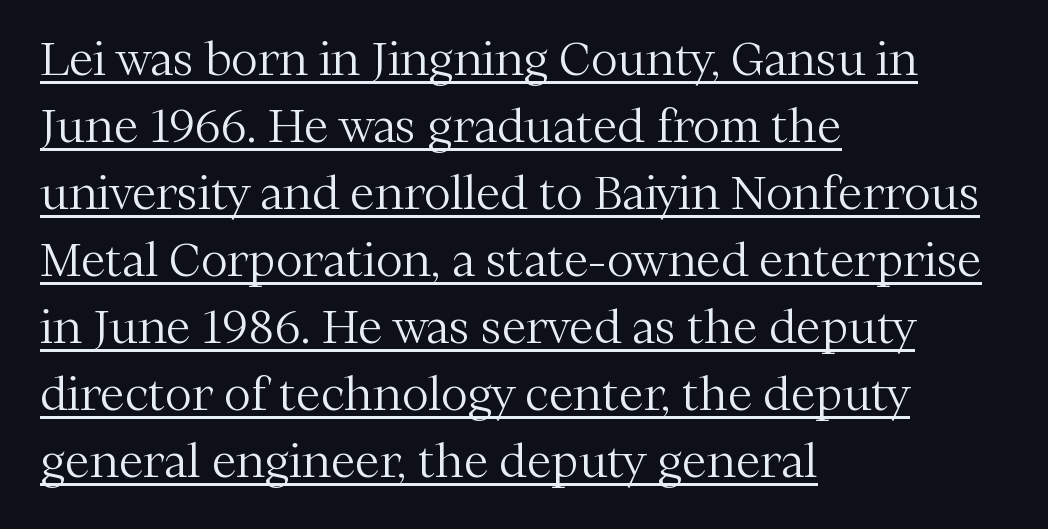
Q: Is the text bold? A: No.
Q: Is the text italic (slanted)? A: No, it is upright.
Q: Is the typeface a serif or a sans-serif typeface? A: Serif.
Q: Is the text underlined? A: Yes.
Q: How is the paragraph aligned? A: Left-aligned.
Q: Is the spacing between letters normal or unusually wide? A: Normal.
Q: Is the spacing between lines tight, normal or loose? A: Normal.
Q: Width (condensed, normal, or wide)? A: Normal.
Q: Stroke contrast? A: Medium.
Q: x-height? A: Medium.
Q: Monospaced? A: No.
